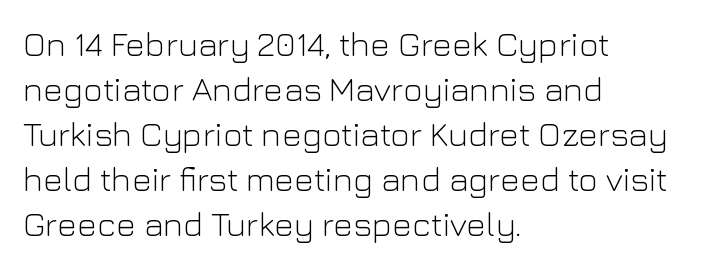
The space beneath each line is pristine and unruled. Note the varied advance widths — an 'i' is clearly narrower than an 'm'. Letter spacing: default. Evenly set lines give the paragraph a standard silhouette. A classic flush-left, rag-right setting is used for this passage. The passage shown is not bold in any degree.
